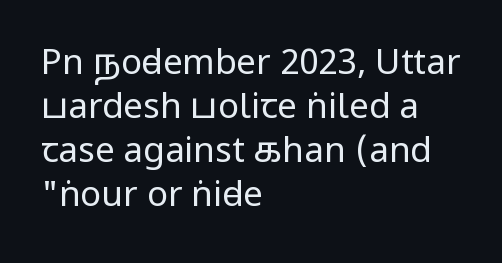
{"serif": "no", "italic": "no", "bold": "no", "weight": "regular", "width": "condensed", "stroke_contrast": "low", "x_height": "large", "monospaced": "no", "underline": "no", "align": "left", "line_spacing": "normal", "line_spacing_ratio": 1.26, "letter_spacing": "normal", "letter_spacing_em": 0.0, "glyph_px": 35}
